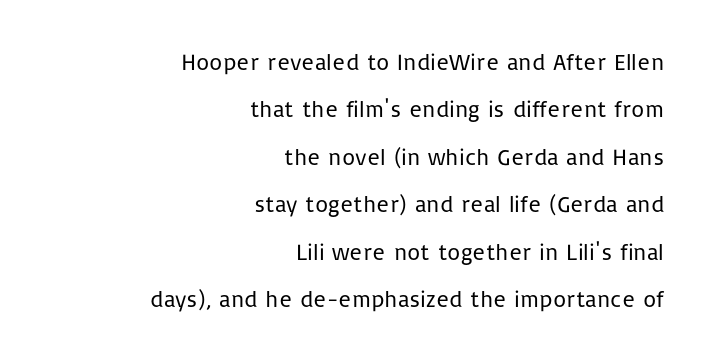
Q: Is the text bold? A: No.
Q: Is the text italic (slanted)? A: No, it is upright.
Q: Is the text underlined? A: No.
Q: How is the paragraph aligned? A: Right-aligned.
Q: Is the spacing between letters normal or unusually wide? A: Normal.
Q: Is the spacing between lines tight, normal or loose? A: Loose.
